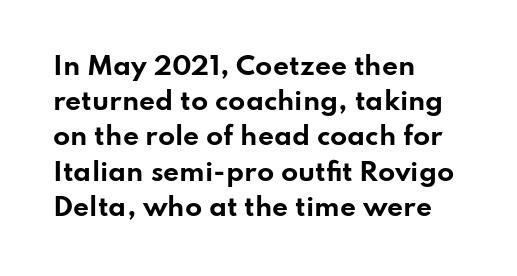
{"italic": "no", "bold": "yes", "underline": "no", "align": "left", "line_spacing": "normal", "line_spacing_ratio": 1.41, "letter_spacing": "normal", "letter_spacing_em": 0.0, "glyph_px": 25}
